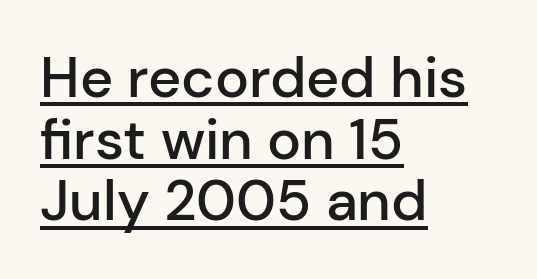
Proportional: the letters do not fall into vertical columns. This rendering employs a face without finishing strokes, i.e., a sans-serif. These lines were composed using upright roman letters. You can see a thin bar hugging the bottom of the glyphs. Does the weight exceed regular? Yes, but only to semibold. How are the letters spaced? Ordinarily, with no added tracking.
